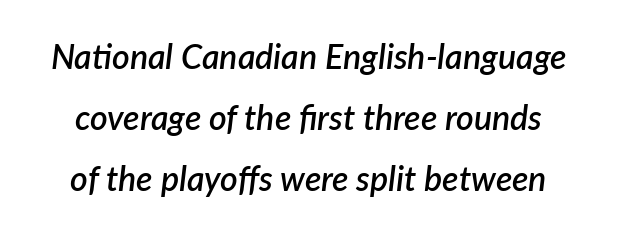
The rendering uses natural spacing where letterforms have individual widths. Letters rest on an invisible, unmarked baseline. It's the slanting kind of type. Glyph-to-glyph distance matches everyday printed text. Slightly chunky letters — semibold, I'd say, not full bold.
